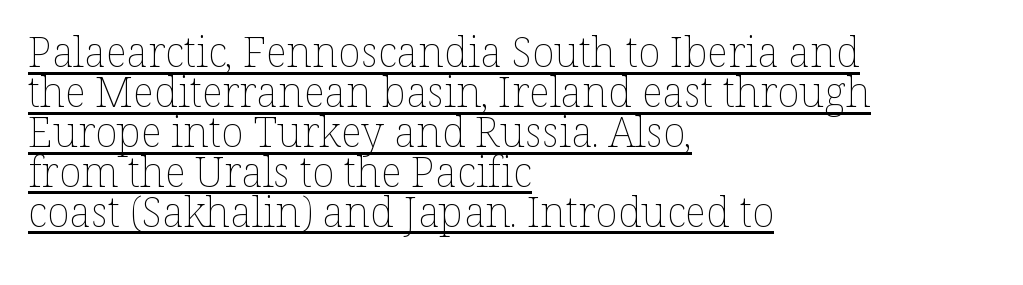
Q: Is the text bold? A: No.
Q: Is the text italic (slanted)? A: No, it is upright.
Q: Is the text underlined? A: Yes.
Q: How is the paragraph aligned? A: Left-aligned.
Q: Is the spacing between letters normal or unusually wide? A: Normal.
Q: Is the spacing between lines tight, normal or loose? A: Tight.
Q: Width (condensed, normal, or wide)? A: Normal.
Q: Stroke contrast? A: Low.
Q: x-height? A: Medium.
Q: Monospaced? A: No.
